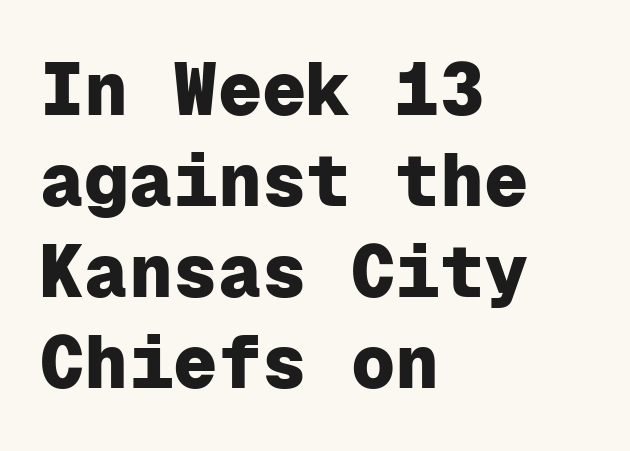
Q: Is the text bold? A: Yes.
Q: Is the text italic (slanted)? A: No, it is upright.
Q: Is the typeface a serif or a sans-serif typeface? A: Sans-serif.
Q: Is the text underlined? A: No.
Q: How is the paragraph aligned? A: Left-aligned.
Q: Is the spacing between letters normal or unusually wide? A: Normal.
Q: Width (condensed, normal, or wide)? A: Normal.
Q: Stroke contrast? A: Low.
Q: x-height? A: Medium.
Q: Monospaced? A: Yes.
